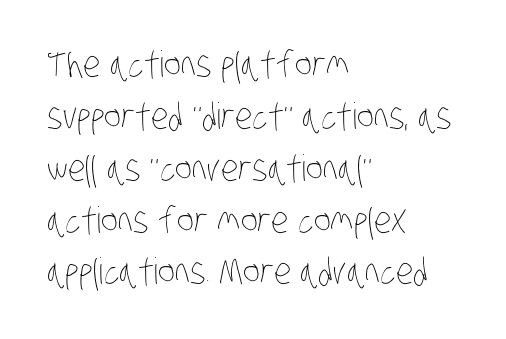
{"bold": "no", "weight": "thin", "width": "condensed", "stroke_contrast": "low", "x_height": "large", "monospaced": "no", "underline": "no", "align": "left", "line_spacing": "normal", "line_spacing_ratio": 1.44, "letter_spacing": "normal", "letter_spacing_em": 0.0, "glyph_px": 36}
